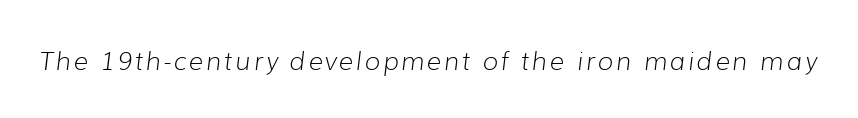
The image shows 25 px text type, italic (leaning right); set not underlined.
